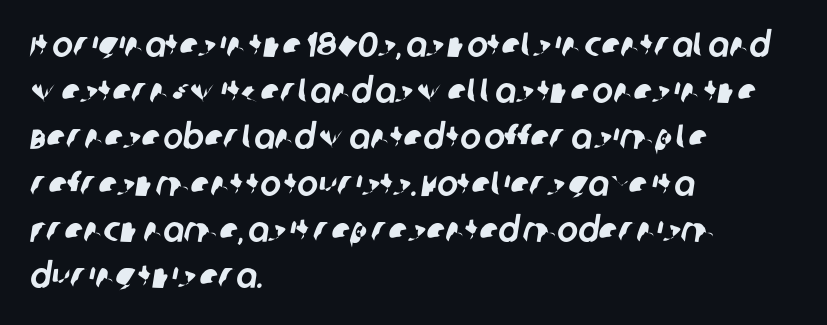
Q: Is the typeface a serif or a sans-serif typeface? A: Sans-serif.
Q: Is the text underlined? A: No.
Q: How is the paragraph aligned? A: Left-aligned.
Q: Is the spacing between letters normal or unusually wide? A: Normal.
Q: Is the spacing between lines tight, normal or loose? A: Normal.
Q: Width (condensed, normal, or wide)? A: Normal.
Q: Stroke contrast? A: Low.
Q: x-height? A: Large.
Q: Monospaced? A: No.
